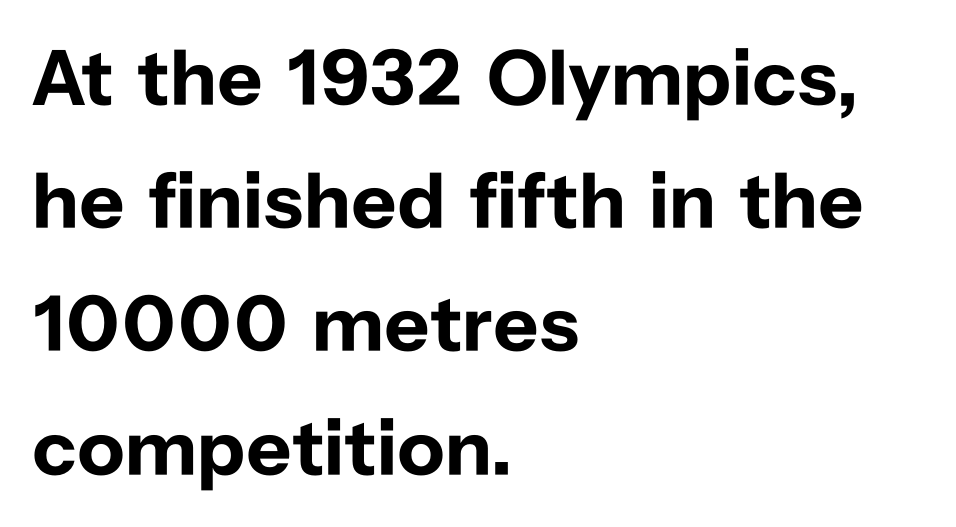
Type style note: lacks serifs. In CSS terms this would be text-align: left. Between one letter and the next there's only the usual sliver of space. Check the space under the baseline: it is left empty. You could not count columns in this text — the font is proportionally spaced.
